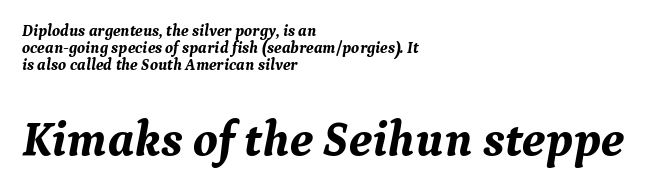
Q: Is the text bold? A: Yes.
Q: Is the text italic (slanted)? A: Yes, it leans right by about 9 degrees.
Q: Is the typeface a serif or a sans-serif typeface? A: Serif.
Q: Is the text underlined? A: No.
Q: How is the paragraph aligned? A: Left-aligned.
Q: Is the spacing between letters normal or unusually wide? A: Normal.
Q: Is the spacing between lines tight, normal or loose? A: Tight.
Q: Which block of text is set in a larger size, the first (top) or the second (bottom)? A: The second (bottom) one.
Q: Width (condensed, normal, or wide)? A: Normal.
Q: Stroke contrast? A: Medium.
Q: x-height? A: Medium.
Q: Monospaced? A: No.
